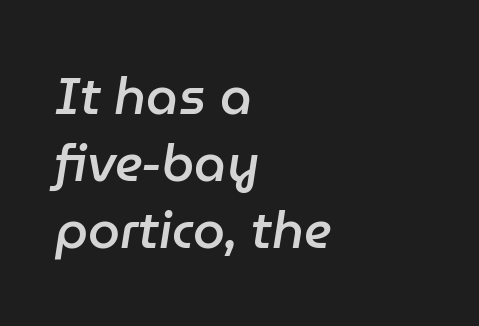
{"italic": "yes", "lean": "right", "slant_degrees": 9, "bold": "semi", "weight": "semibold", "width": "normal", "stroke_contrast": "low", "x_height": "medium", "monospaced": "no", "underline": "no", "align": "left", "line_spacing": "normal", "line_spacing_ratio": 1.31, "letter_spacing": "normal", "letter_spacing_em": 0.0, "glyph_px": 51}
